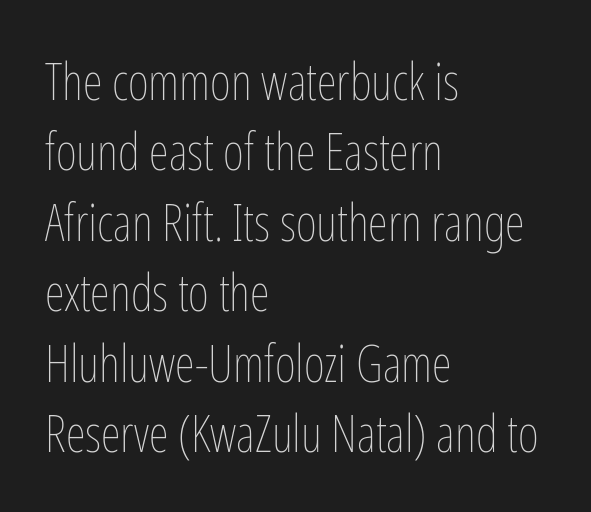
Q: Is the text bold? A: No.
Q: Is the text italic (slanted)? A: No, it is upright.
Q: Is the text underlined? A: No.
Q: How is the paragraph aligned? A: Left-aligned.
Q: Is the spacing between letters normal or unusually wide? A: Normal.
Q: Is the spacing between lines tight, normal or loose? A: Normal.
Q: Width (condensed, normal, or wide)? A: Condensed.
Q: Stroke contrast? A: Low.
Q: x-height? A: Medium.
Q: Monospaced? A: No.
